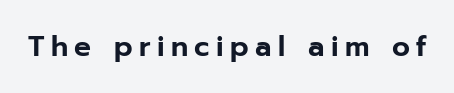
Q: Is the text italic (slanted)? A: No, it is upright.
Q: Is the typeface a serif or a sans-serif typeface? A: Sans-serif.
Q: Is the text underlined? A: No.
Q: Is the spacing between letters normal or unusually wide? A: Unusually wide.
Q: Width (condensed, normal, or wide)? A: Normal.
Q: Stroke contrast? A: Low.
Q: x-height? A: Medium.
Q: Monospaced? A: No.
